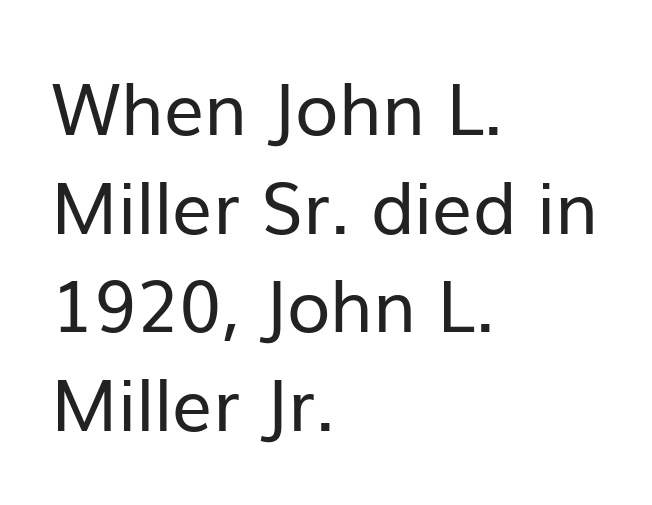
{"serif": "no", "italic": "no", "bold": "no", "weight": "regular", "width": "normal", "stroke_contrast": "low", "x_height": "medium", "monospaced": "no", "underline": "no", "align": "left", "line_spacing": "normal", "line_spacing_ratio": 1.39, "letter_spacing": "normal", "letter_spacing_em": 0.0, "glyph_px": 71}
